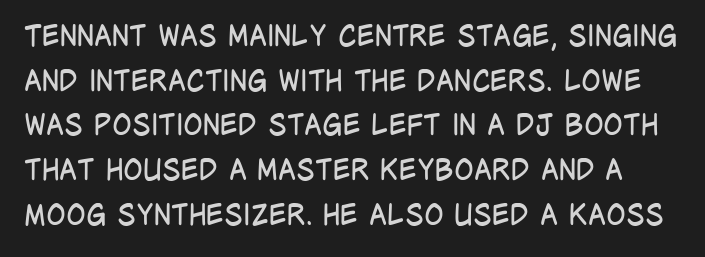
The image shows 29 px regular-weight, condensed sans-serif type, upright; set normal line spacing (1.54x), normal letter spacing, not underlined; low stroke contrast and a large x-height.
